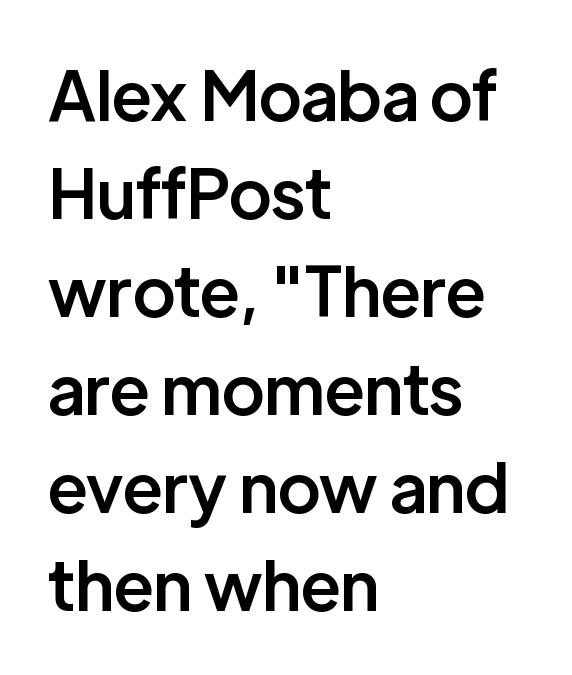
{"serif": "no", "italic": "no", "bold": "semi", "weight": "semibold", "width": "normal", "stroke_contrast": "low", "x_height": "medium", "monospaced": "no", "underline": "no", "align": "left", "line_spacing": "normal", "line_spacing_ratio": 1.44, "letter_spacing": "normal", "letter_spacing_em": 0.0, "glyph_px": 68}
